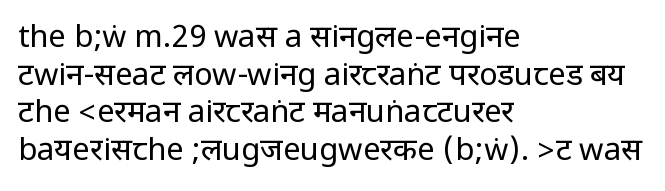
The face looks like a standard text weight, possibly lighter. This rendering features lettering with no underline. You can tell it's not italic because the verticals are truly vertical. If you drew a ruler down the left edge, every line would touch it.
